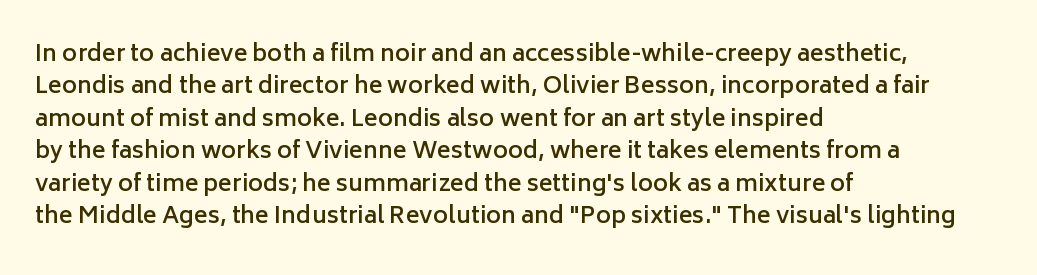
Q: Is the text bold? A: Semi-bold.
Q: Is the text italic (slanted)? A: No, it is upright.
Q: Is the text underlined? A: No.
Q: How is the paragraph aligned? A: Left-aligned.
Q: Is the spacing between letters normal or unusually wide? A: Normal.
Q: Is the spacing between lines tight, normal or loose? A: Normal.
